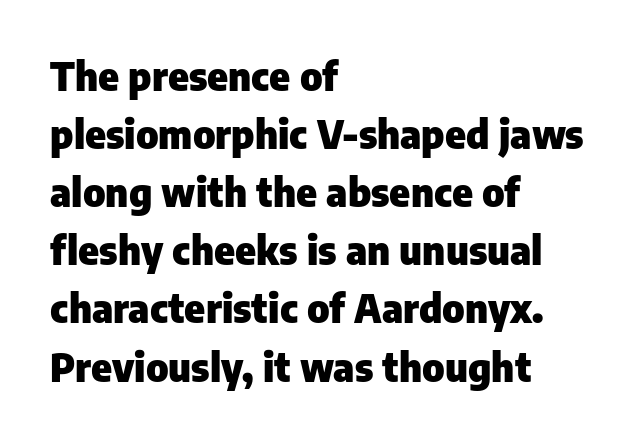
{"serif": "no", "italic": "no", "bold": "yes", "weight": "heavy", "width": "normal", "stroke_contrast": "low", "x_height": "medium", "monospaced": "no", "underline": "no", "align": "left", "line_spacing": "normal", "line_spacing_ratio": 1.49, "letter_spacing": "normal", "letter_spacing_em": 0.0, "glyph_px": 39}
